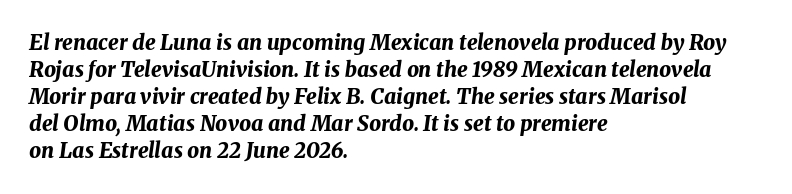
Q: Is the text bold? A: Yes.
Q: Is the text italic (slanted)? A: Yes, it leans right by about 8 degrees.
Q: Is the text underlined? A: No.
Q: How is the paragraph aligned? A: Left-aligned.
Q: Is the spacing between letters normal or unusually wide? A: Normal.
Q: Is the spacing between lines tight, normal or loose? A: Normal.
